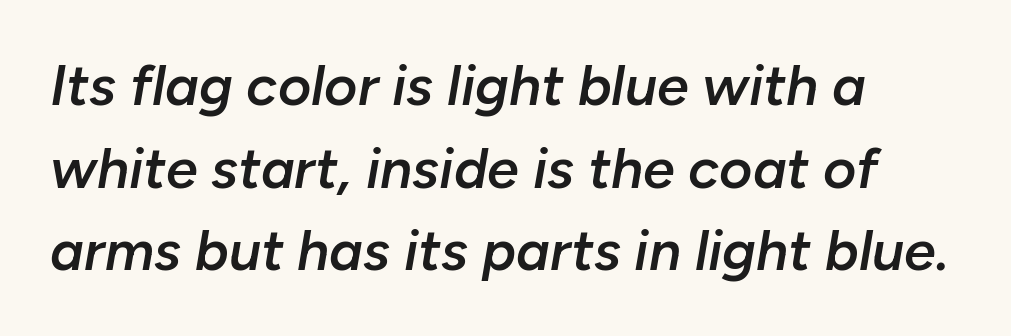
Q: Is the text bold? A: Semi-bold.
Q: Is the text italic (slanted)? A: Yes, it leans right by about 10 degrees.
Q: Is the text underlined? A: No.
Q: How is the paragraph aligned? A: Left-aligned.
Q: Is the spacing between letters normal or unusually wide? A: Normal.
Q: Is the spacing between lines tight, normal or loose? A: Normal.
Q: Width (condensed, normal, or wide)? A: Normal.
Q: Stroke contrast? A: Low.
Q: x-height? A: Medium.
Q: Monospaced? A: No.
